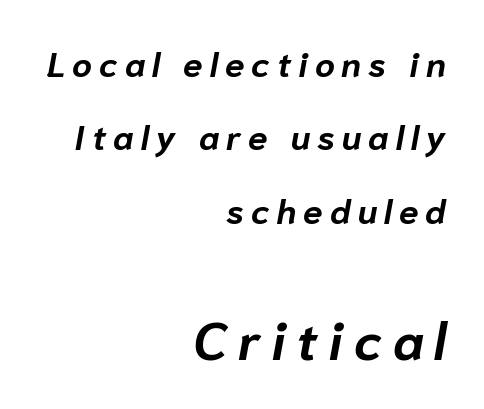
Q: Is the text bold? A: Yes.
Q: Is the text italic (slanted)? A: Yes, it leans right by about 10 degrees.
Q: Is the text underlined? A: No.
Q: How is the paragraph aligned? A: Right-aligned.
Q: Is the spacing between letters normal or unusually wide? A: Unusually wide.
Q: Is the spacing between lines tight, normal or loose? A: Loose.
Q: Which block of text is set in a larger size, the first (top) or the second (bottom)? A: The second (bottom) one.
Q: Width (condensed, normal, or wide)? A: Normal.
Q: Stroke contrast? A: Low.
Q: x-height? A: Medium.
Q: Monospaced? A: No.
